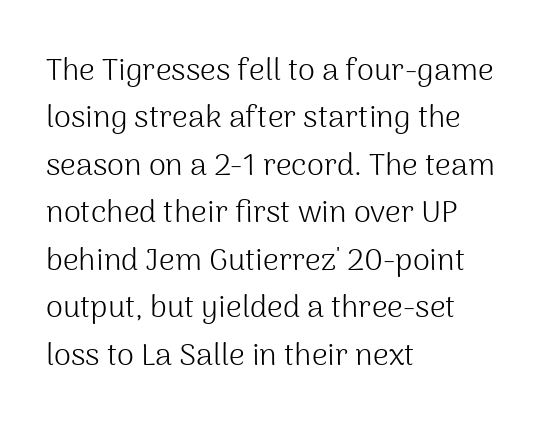
Q: Is the text bold? A: No.
Q: Is the text italic (slanted)? A: No, it is upright.
Q: Is the typeface a serif or a sans-serif typeface? A: Sans-serif.
Q: Is the text underlined? A: No.
Q: How is the paragraph aligned? A: Left-aligned.
Q: Is the spacing between letters normal or unusually wide? A: Normal.
Q: Is the spacing between lines tight, normal or loose? A: Normal.
Q: Width (condensed, normal, or wide)? A: Normal.
Q: Stroke contrast? A: Medium.
Q: x-height? A: Medium.
Q: Monospaced? A: No.
